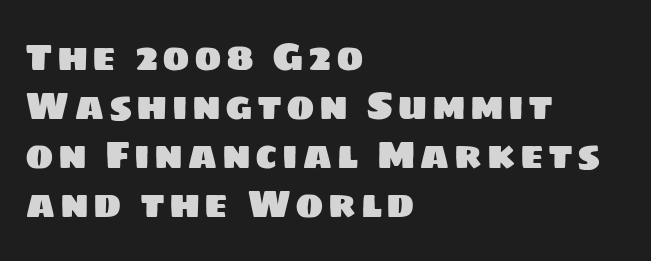
The image shows 38 px sans-serif type; set left-aligned, normal line spacing (1.29x), not underlined; low stroke contrast and a large x-height.
